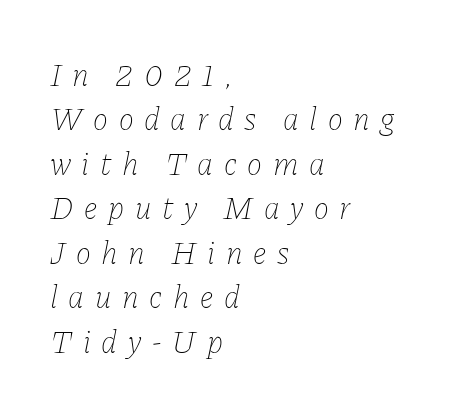
Q: Is the text bold? A: No.
Q: Is the text italic (slanted)? A: Yes, it leans right by about 11 degrees.
Q: Is the text underlined? A: No.
Q: How is the paragraph aligned? A: Left-aligned.
Q: Is the spacing between letters normal or unusually wide? A: Unusually wide.
Q: Is the spacing between lines tight, normal or loose? A: Normal.
Q: Width (condensed, normal, or wide)? A: Normal.
Q: Stroke contrast? A: Low.
Q: x-height? A: Medium.
Q: Monospaced? A: No.
